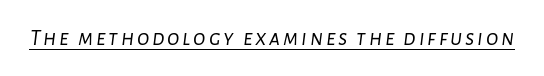
Q: Is the text bold? A: No.
Q: Is the text italic (slanted)? A: Yes, it leans right by about 7 degrees.
Q: Is the text underlined? A: Yes.
